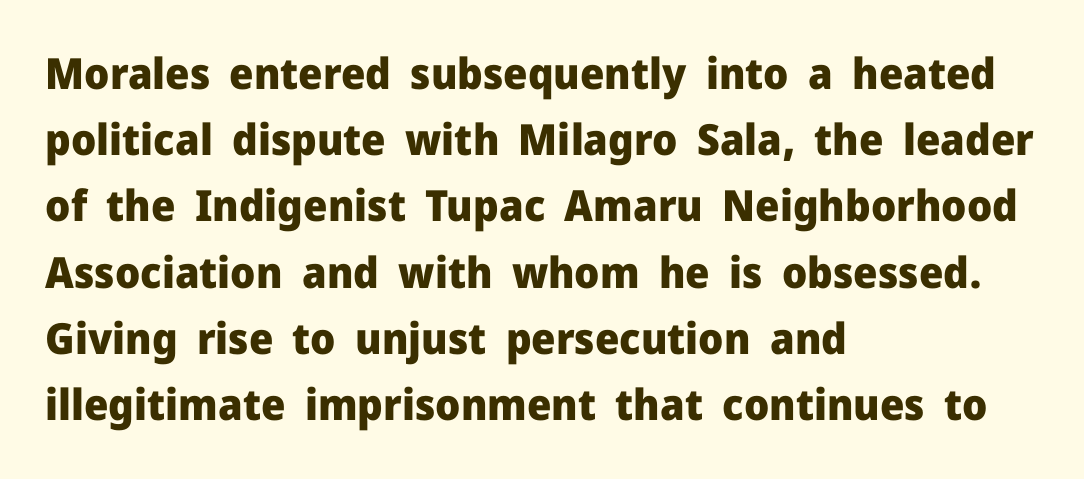
Q: Is the text bold? A: Yes.
Q: Is the text italic (slanted)? A: No, it is upright.
Q: Is the typeface a serif or a sans-serif typeface? A: Sans-serif.
Q: Is the text underlined? A: No.
Q: How is the paragraph aligned? A: Left-aligned.
Q: Is the spacing between letters normal or unusually wide? A: Normal.
Q: Is the spacing between lines tight, normal or loose? A: Normal.
Q: Width (condensed, normal, or wide)? A: Normal.
Q: Stroke contrast? A: Low.
Q: x-height? A: Medium.
Q: Monospaced? A: No.
